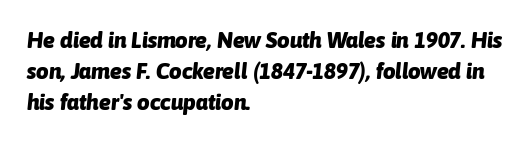
Designer's note — italics engaged. The space between consecutive lines is moderate. These lines stack with their left ends in a neat column. This rendering leaves character spacing at its baseline value. The foot of each line stays bare and open.
